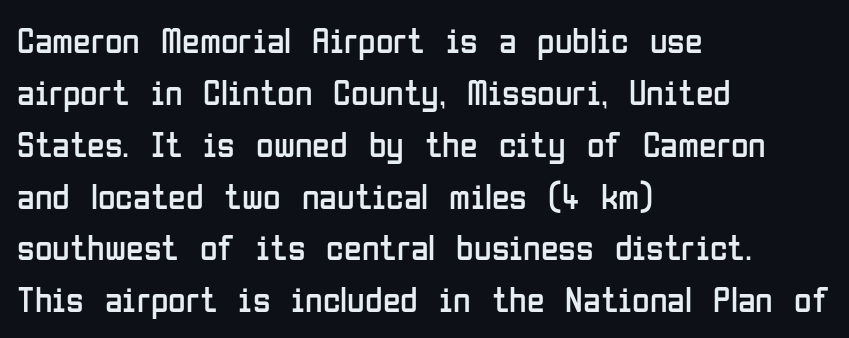
{"serif": "no", "italic": "no", "bold": "no", "weight": "regular", "width": "condensed", "stroke_contrast": "low", "x_height": "medium", "monospaced": "no", "underline": "no", "align": "left", "line_spacing": "normal", "line_spacing_ratio": 1.44, "letter_spacing": "normal", "letter_spacing_em": 0.0, "glyph_px": 36}
